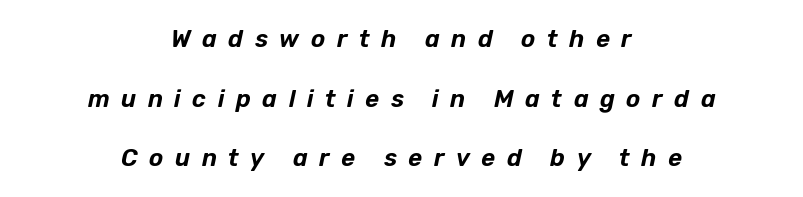
Letters rest on an invisible, unmarked baseline. Observe the lean: these are italic letterforms. Is the block centered? Yes — each line is placed symmetrically about the middle. Widely set lines give the paragraph a tall, airy silhouette. Tracking value appears strongly positive — letters spread wide.
